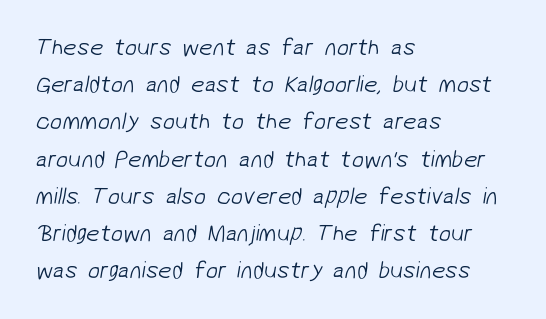
The image shows 24 px text type; set left-aligned, normal line spacing (1.55x), normal letter spacing, not underlined.
